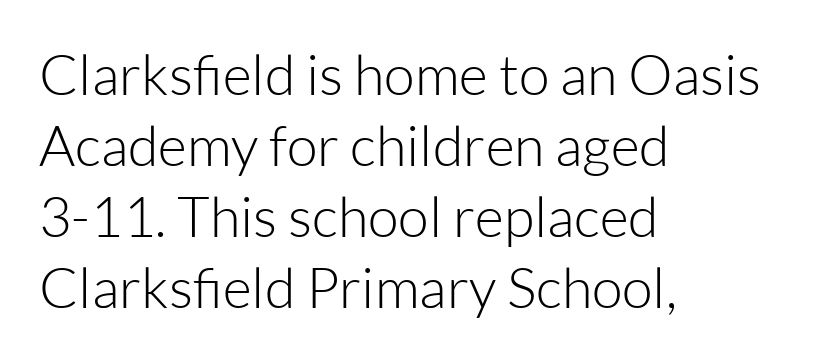
Do the characters align in a grid? No, the font is proportional. The rag falls on the right side of this text block. Caption: face not bold, strokes unweighted. Descenders are the only things crossing below the line.
